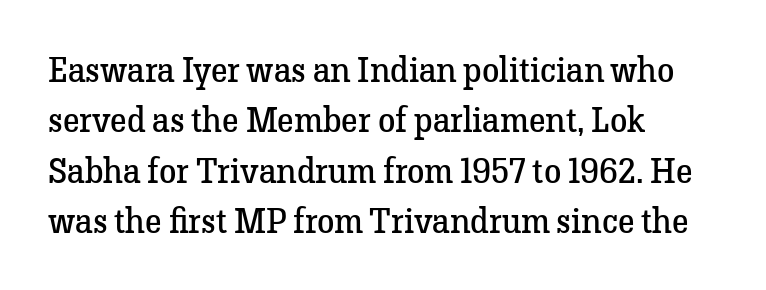
The image shows 35 px regular-weight serif type, upright; set left-aligned, normal line spacing (1.44x), normal letter spacing, not underlined; low stroke contrast and a medium x-height.
